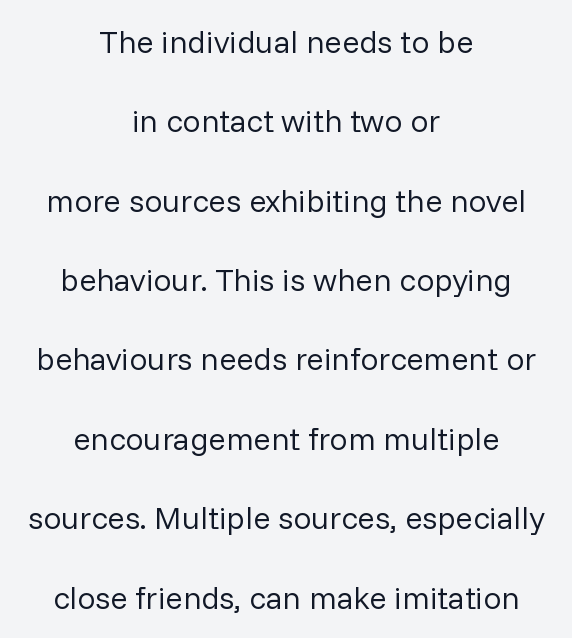
Q: Is the text bold? A: No.
Q: Is the text italic (slanted)? A: No, it is upright.
Q: Is the typeface a serif or a sans-serif typeface? A: Sans-serif.
Q: Is the text underlined? A: No.
Q: How is the paragraph aligned? A: Centered.
Q: Is the spacing between letters normal or unusually wide? A: Normal.
Q: Is the spacing between lines tight, normal or loose? A: Loose.
Q: Width (condensed, normal, or wide)? A: Normal.
Q: Stroke contrast? A: Low.
Q: x-height? A: Medium.
Q: Monospaced? A: No.
